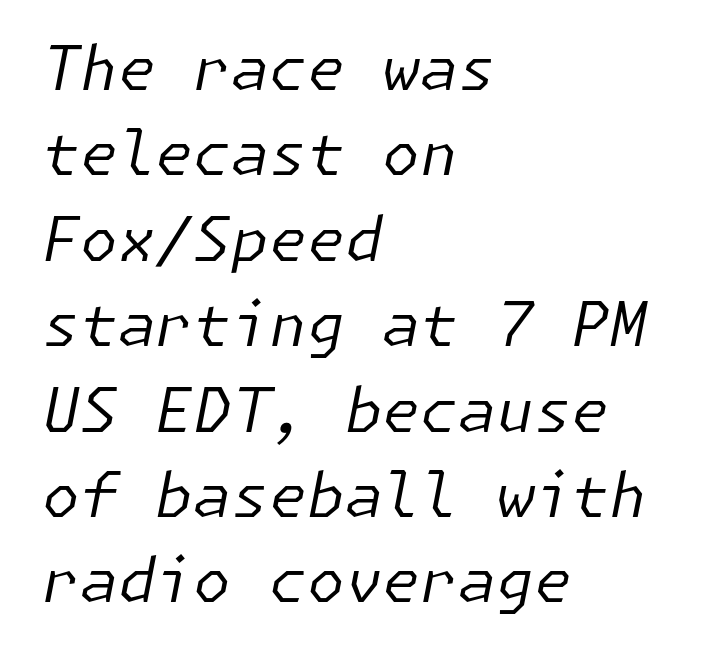
Q: Is the text bold? A: No.
Q: Is the text italic (slanted)? A: Yes, it leans right by about 11 degrees.
Q: Is the text underlined? A: No.
Q: How is the paragraph aligned? A: Left-aligned.
Q: Is the spacing between letters normal or unusually wide? A: Normal.
Q: Is the spacing between lines tight, normal or loose? A: Normal.
Q: Width (condensed, normal, or wide)? A: Normal.
Q: Stroke contrast? A: Low.
Q: x-height? A: Medium.
